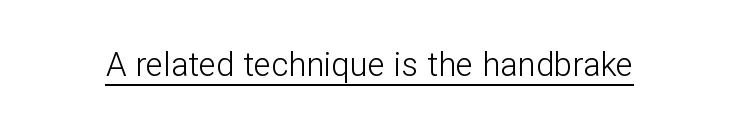
{"serif": "no", "italic": "no", "bold": "no", "weight": "light", "width": "normal", "stroke_contrast": "low", "x_height": "medium", "monospaced": "no", "underline": "yes", "letter_spacing": "normal", "letter_spacing_em": 0.0, "glyph_px": 33}
